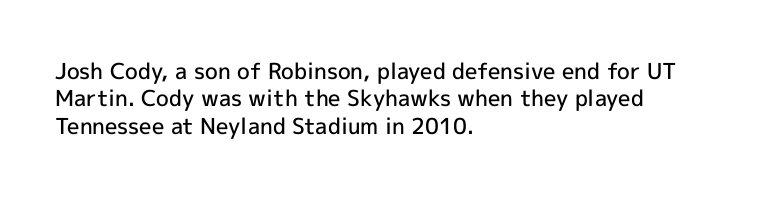
Horizontal bands of white between lines are of average thickness. The rendering keeps characters at their native spacing. The rendering anchors every line to the left-hand side. The type sits square on the baseline with zero lean.
